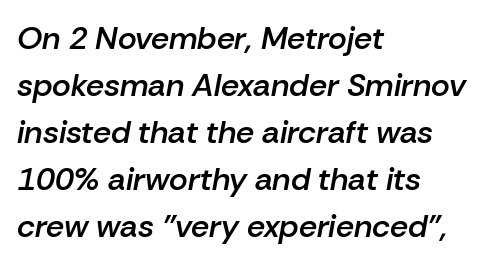
Q: Is the text bold? A: Semi-bold.
Q: Is the text italic (slanted)? A: Yes, it leans right by about 10 degrees.
Q: Is the text underlined? A: No.
Q: How is the paragraph aligned? A: Left-aligned.
Q: Is the spacing between letters normal or unusually wide? A: Normal.
Q: Is the spacing between lines tight, normal or loose? A: Normal.
Q: Width (condensed, normal, or wide)? A: Normal.
Q: Stroke contrast? A: Low.
Q: x-height? A: Medium.
Q: Monospaced? A: No.
